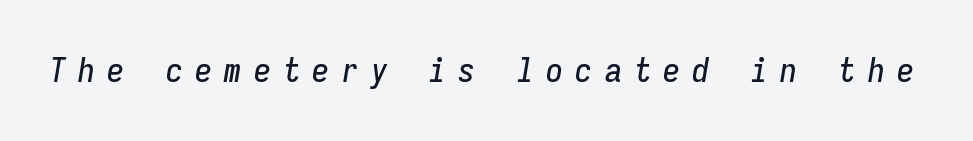
Q: Is the text italic (slanted)? A: Yes, it leans right by about 9 degrees.
Q: Is the text underlined? A: No.
Q: Is the spacing between letters normal or unusually wide? A: Unusually wide.
Q: Width (condensed, normal, or wide)? A: Condensed.
Q: Stroke contrast? A: Low.
Q: x-height? A: Medium.
Q: Monospaced? A: Yes.
